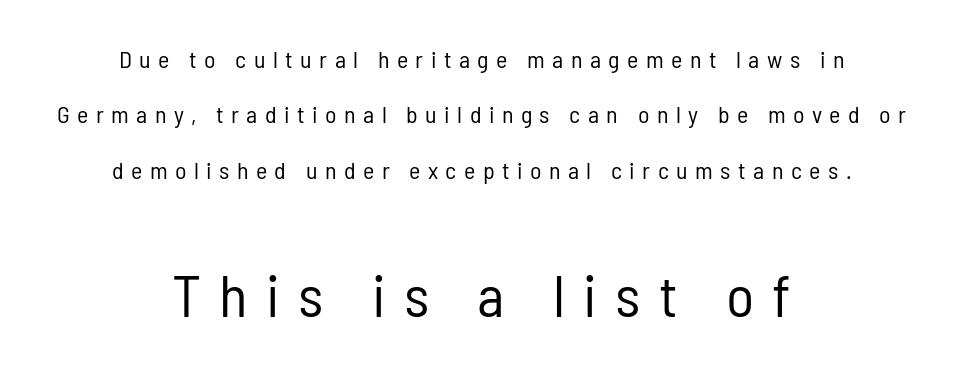
The image shows 59 px regular-weight, condensed sans-serif type, upright; set centered, loose line spacing (2.31x), unusually wide letter spacing (+0.31 em), not underlined; the second (bottom) block is 2.46x larger; low stroke contrast and a medium x-height.
